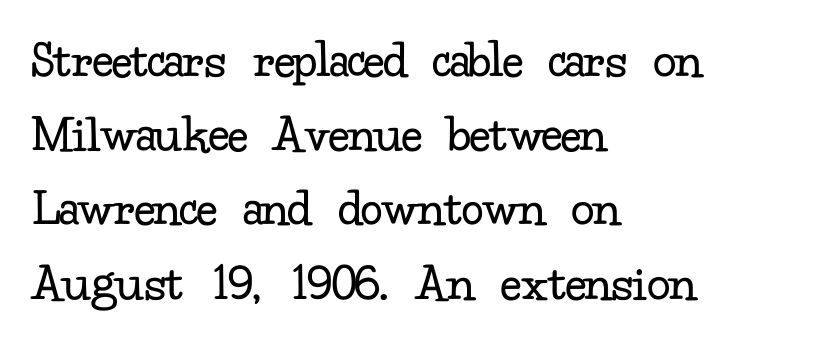
{"serif": "yes", "italic": "no", "bold": "no", "weight": "regular", "width": "normal", "stroke_contrast": "low", "x_height": "small", "monospaced": "no", "underline": "no", "align": "left", "line_spacing": "normal", "line_spacing_ratio": 1.35, "letter_spacing": "normal", "letter_spacing_em": 0.0, "glyph_px": 55}
